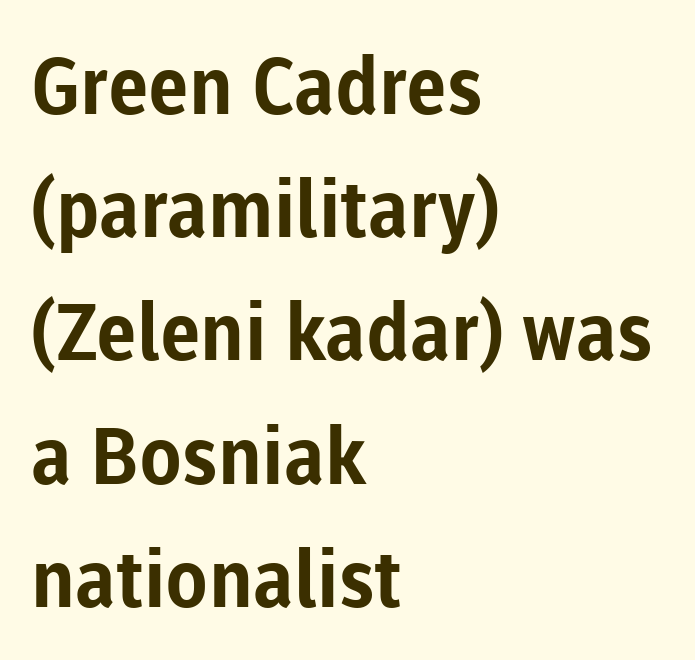
{"serif": "no", "italic": "no", "bold": "yes", "weight": "bold", "width": "normal", "stroke_contrast": "low", "x_height": "medium", "monospaced": "no", "underline": "no", "align": "left", "line_spacing": "normal", "line_spacing_ratio": 1.56, "letter_spacing": "normal", "letter_spacing_em": 0.0, "glyph_px": 79}
